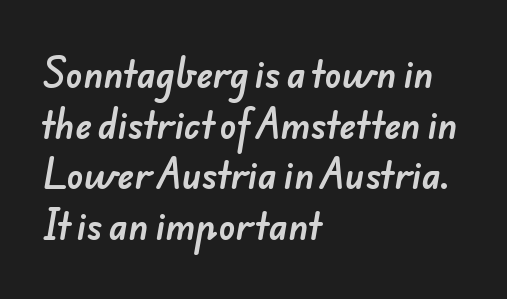
Q: Is the typeface a serif or a sans-serif typeface? A: Sans-serif.
Q: Is the text underlined? A: No.
Q: How is the paragraph aligned? A: Left-aligned.
Q: Is the spacing between letters normal or unusually wide? A: Normal.
Q: Is the spacing between lines tight, normal or loose? A: Normal.
Q: Width (condensed, normal, or wide)? A: Normal.
Q: Stroke contrast? A: Low.
Q: x-height? A: Small.
Q: Monospaced? A: No.
